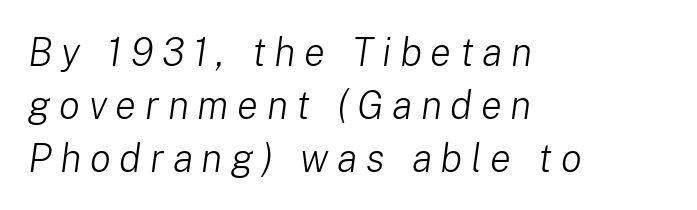
Typeset ragged right — the left edge is the straight one. Lines of text with bare space underneath. How would I describe the line gaps? Plain and ordinary. Weight class: somewhere from thin through regular. Display-style spreading of the glyphs; the letterfit is very open. This sample has the flowing, uneven cadence of proportional lettering.
